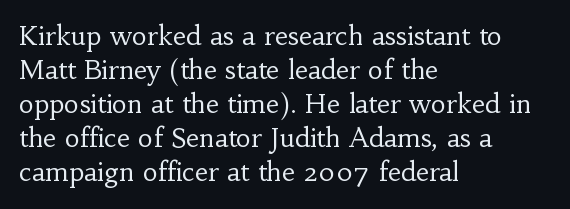
{"italic": "no", "bold": "no", "underline": "no", "align": "left", "line_spacing": "normal", "line_spacing_ratio": 1.31, "letter_spacing": "normal", "letter_spacing_em": 0.0, "glyph_px": 26}
